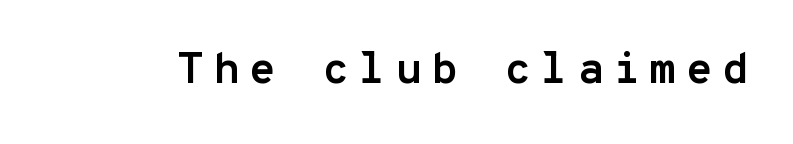
Q: Is the text bold? A: Yes.
Q: Is the text italic (slanted)? A: No, it is upright.
Q: Is the typeface a serif or a sans-serif typeface? A: Sans-serif.
Q: Is the text underlined? A: No.
Q: Is the spacing between letters normal or unusually wide? A: Unusually wide.
Q: Width (condensed, normal, or wide)? A: Normal.
Q: Stroke contrast? A: Low.
Q: x-height? A: Medium.
Q: Monospaced? A: Yes.
